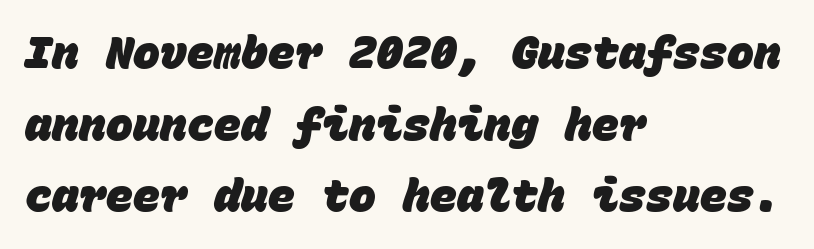
{"serif": "no", "bold": "yes", "weight": "heavy", "width": "normal", "stroke_contrast": "low", "x_height": "large", "monospaced": "yes", "underline": "no", "align": "left", "line_spacing": "normal", "line_spacing_ratio": 1.59, "letter_spacing": "normal", "letter_spacing_em": 0.0, "glyph_px": 45}
